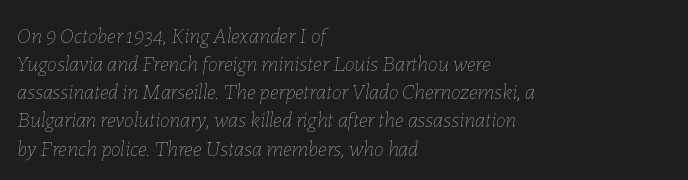
{"italic": "yes", "lean": "right", "slant_degrees": 7, "bold": "no", "underline": "no", "align": "left", "line_spacing": "normal", "line_spacing_ratio": 1.28, "letter_spacing": "normal", "letter_spacing_em": 0.0, "glyph_px": 22}
